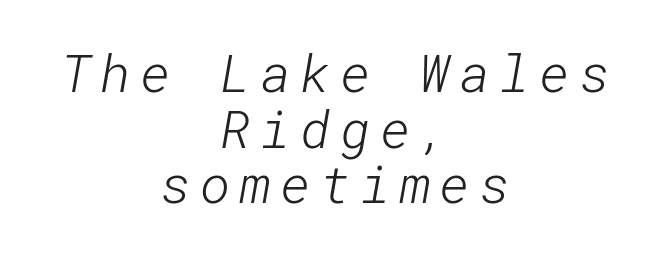
One-word summary of the alignment: center. Stroke thickness stays within the range of a standard reading face or lighter. The strip under each line holds only bare page. To sum up the face: it is a sans, with no serifs.
